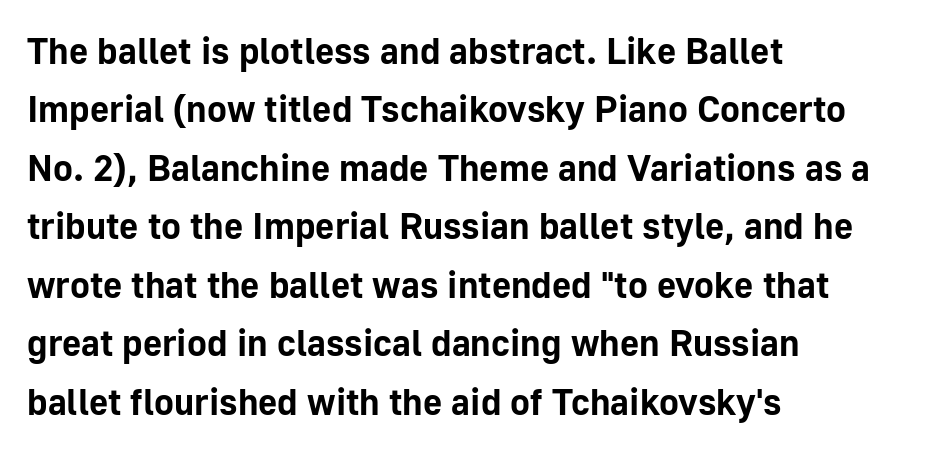
The image shows 37 px bold sans-serif type, upright; set left-aligned, normal line spacing (1.58x), normal letter spacing, not underlined; low stroke contrast and a medium x-height.
